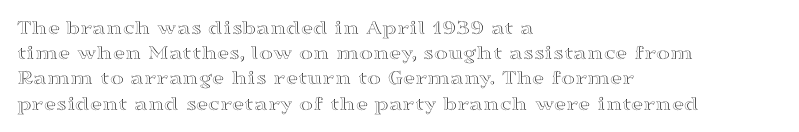
The image shows 21 px text type, upright; set left-aligned, line spacing 1.2x, normal letter spacing, not underlined.
